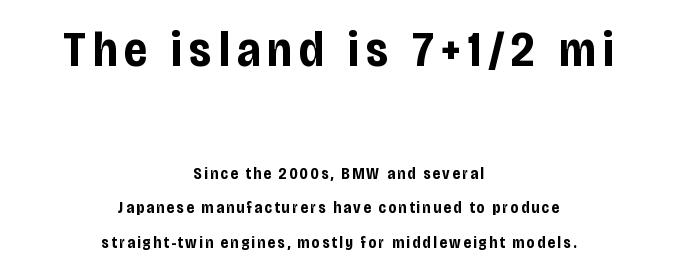
{"serif": "no", "italic": "no", "bold": "yes", "weight": "bold", "width": "condensed", "stroke_contrast": "low", "x_height": "large", "monospaced": "no", "underline": "no", "align": "center", "line_spacing": "loose", "line_spacing_ratio": 2.14, "larger_block": "first", "size_ratio": 3.06, "glyph_px": 49}
